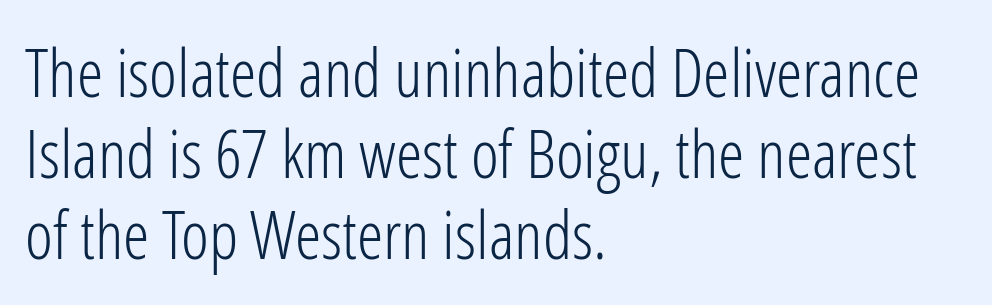
Q: Is the text bold? A: No.
Q: Is the text italic (slanted)? A: No, it is upright.
Q: Is the typeface a serif or a sans-serif typeface? A: Sans-serif.
Q: Is the text underlined? A: No.
Q: How is the paragraph aligned? A: Left-aligned.
Q: Is the spacing between letters normal or unusually wide? A: Normal.
Q: Width (condensed, normal, or wide)? A: Condensed.
Q: Stroke contrast? A: Low.
Q: x-height? A: Medium.
Q: Monospaced? A: No.
